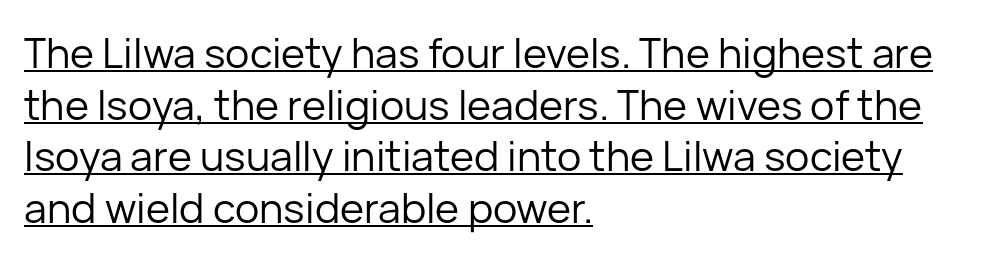
{"serif": "no", "italic": "no", "bold": "no", "weight": "regular", "width": "normal", "stroke_contrast": "low", "x_height": "medium", "monospaced": "no", "underline": "yes", "align": "left", "line_spacing": "normal", "line_spacing_ratio": 1.26, "letter_spacing": "normal", "letter_spacing_em": 0.0, "glyph_px": 41}
